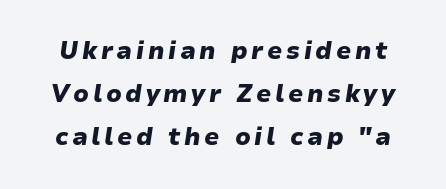
The image shows 24 px bold type, italic (leaning right); set line spacing 1.8x, not underlined.
